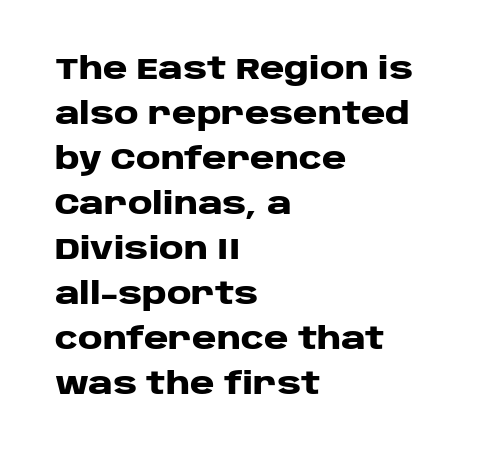
The image shows 30 px heavy, wide sans-serif type, upright; set left-aligned, normal line spacing (1.5x), normal letter spacing, not underlined; low stroke contrast and a large x-height.
